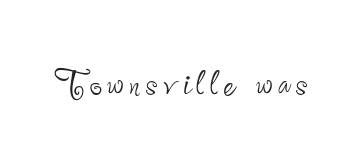
Q: Is the text bold? A: No.
Q: Is the text italic (slanted)? A: Yes.
Q: Is the typeface a serif or a sans-serif typeface? A: Sans-serif.
Q: Is the text underlined? A: No.
Q: Width (condensed, normal, or wide)? A: Condensed.
Q: Stroke contrast? A: Low.
Q: x-height? A: Small.
Q: Monospaced? A: No.
